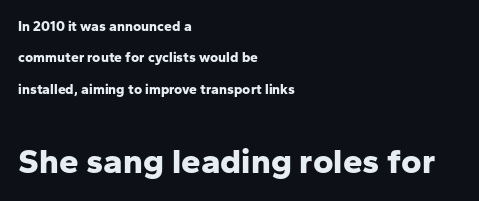
Think of a printed novel: that variable character pitch is what you see here. Two sizes are in play, and the larger belongs to the second block. Which margin do the lines hug? The left one — the right edge is uneven. Interline gaps are noticeably wide in this sample. This rendering employs a face without finishing strokes, i.e., a sans-serif.
